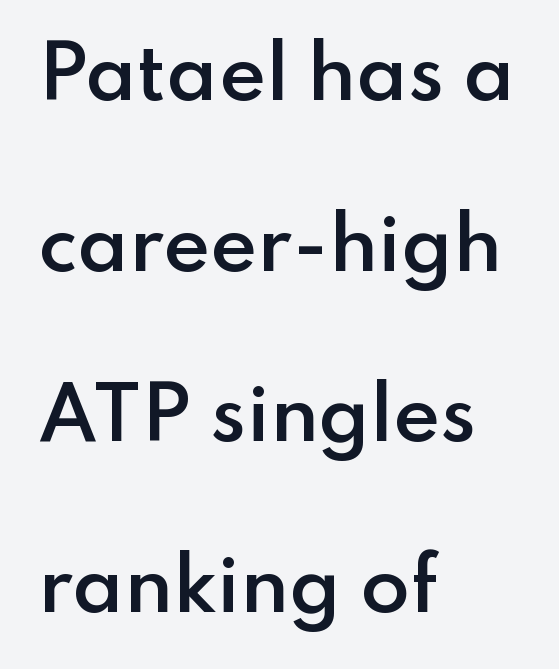
Is this a fixed-width face? No — the glyphs have proportional, varying widths. These lines keep a tight, regular rhythm from letter to letter. The letters stand straight up with perfectly vertical stems. Semibold letterforms, between regular and bold. This sample uses a sans-serif face. Beneath every word, the page is bare.
